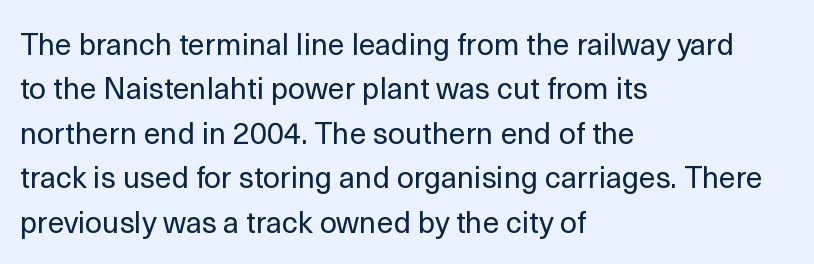
Compared with a typical body face, this is equally light or lighter still. If you drew a ruler down the left edge, every line would touch it. Do the characters align in a grid? No, the font is proportional. In terms of letterform style, serifs are entirely absent. Quick note: interline space is typical. Underline: absent.
